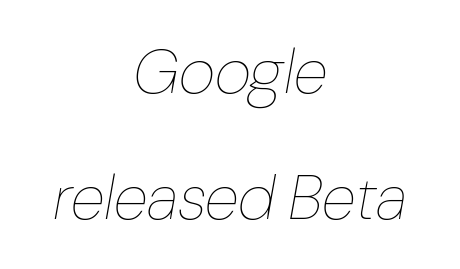
{"italic": "yes", "lean": "right", "slant_degrees": 10, "bold": "no", "weight": "thin", "width": "normal", "stroke_contrast": "low", "x_height": "medium", "monospaced": "no", "underline": "no", "align": "center", "line_spacing": "loose", "line_spacing_ratio": 2.0, "letter_spacing": "normal", "letter_spacing_em": 0.0, "glyph_px": 63}
